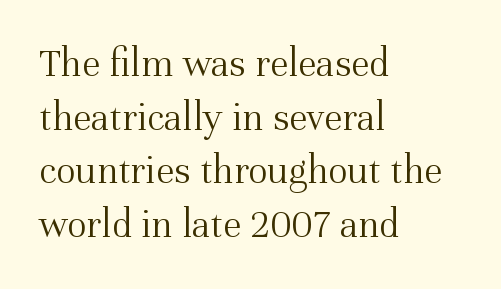
If you drew a ruler down the left edge, every line would touch it. Do the characters align in a grid? No, the font is proportional. Successive baselines arrive at the customary interval. The designer went with a serif here, giving each stem small feet. Each word holds together tightly as a unit, with standard inter-letter gaps. Stroke mass is kept to a normal reading level or below.
